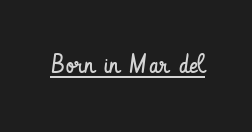
Q: Is the text bold? A: No.
Q: Is the text italic (slanted)? A: No, it is upright.
Q: Is the text underlined? A: Yes.
Q: Is the spacing between letters normal or unusually wide? A: Normal.
